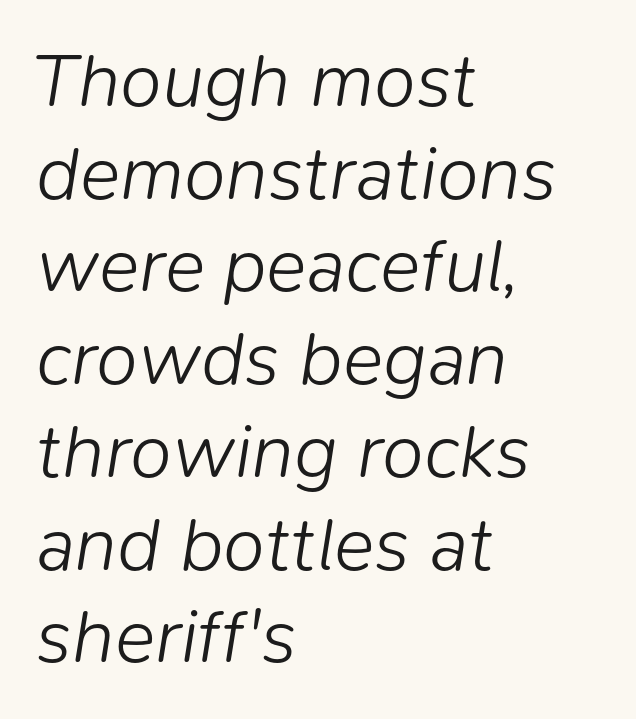
The image shows 76 px light type, italic (leaning right); set left-aligned, line spacing 1.22x, normal letter spacing, not underlined; low stroke contrast and a medium x-height.
